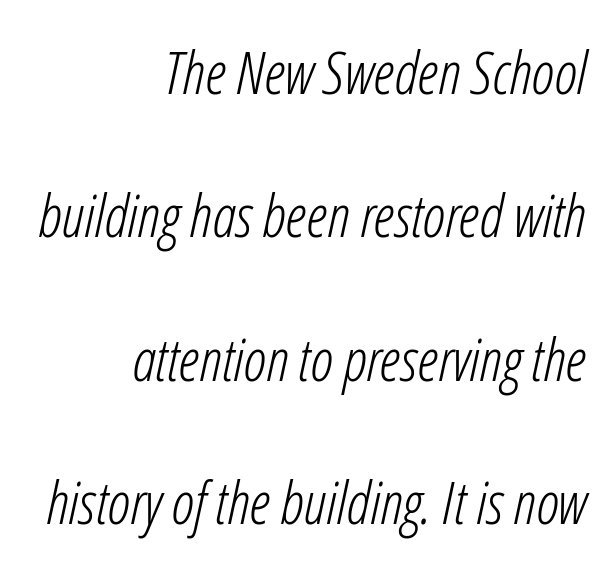
Q: Is the text bold? A: No.
Q: Is the text italic (slanted)? A: Yes, it leans right by about 12 degrees.
Q: Is the text underlined? A: No.
Q: How is the paragraph aligned? A: Right-aligned.
Q: Is the spacing between letters normal or unusually wide? A: Normal.
Q: Is the spacing between lines tight, normal or loose? A: Loose.
Q: Width (condensed, normal, or wide)? A: Condensed.
Q: Stroke contrast? A: Low.
Q: x-height? A: Medium.
Q: Monospaced? A: No.
